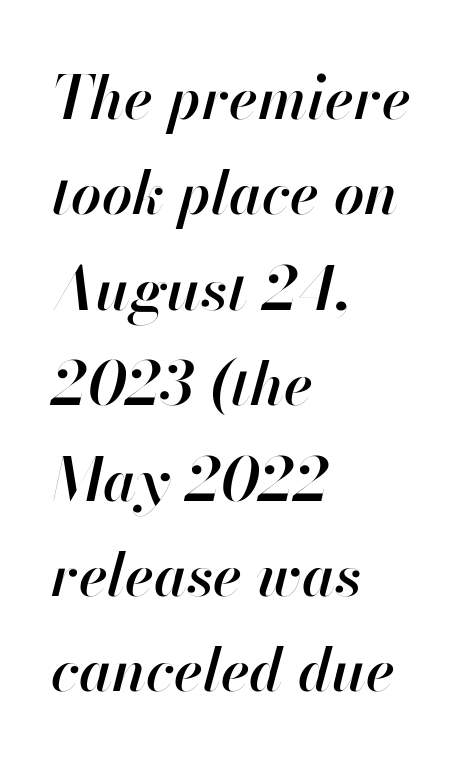
Q: Is the text bold? A: Semi-bold.
Q: Is the text italic (slanted)? A: Yes, it leans right by about 13 degrees.
Q: Is the text underlined? A: No.
Q: How is the paragraph aligned? A: Left-aligned.
Q: Is the spacing between letters normal or unusually wide? A: Normal.
Q: Is the spacing between lines tight, normal or loose? A: Normal.
Q: Width (condensed, normal, or wide)? A: Normal.
Q: Stroke contrast? A: High.
Q: x-height? A: Small.
Q: Monospaced? A: No.
